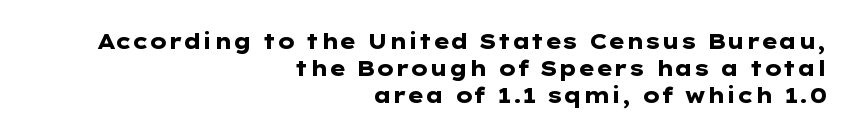
{"italic": "no", "bold": "yes", "underline": "no", "align": "right", "line_spacing": "normal", "line_spacing_ratio": 1.28, "letter_spacing": "normal", "letter_spacing_em": 0.0, "glyph_px": 21}
